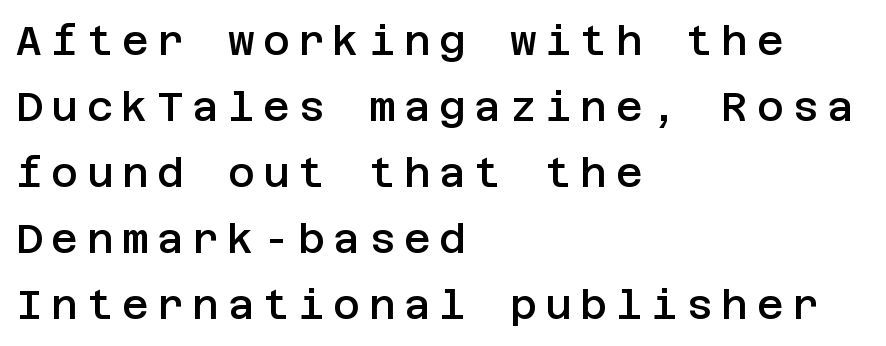
Q: Is the text bold? A: Semi-bold.
Q: Is the text italic (slanted)? A: No, it is upright.
Q: Is the typeface a serif or a sans-serif typeface? A: Sans-serif.
Q: Is the text underlined? A: No.
Q: How is the paragraph aligned? A: Left-aligned.
Q: Is the spacing between letters normal or unusually wide? A: Unusually wide.
Q: Is the spacing between lines tight, normal or loose? A: Normal.
Q: Width (condensed, normal, or wide)? A: Normal.
Q: Stroke contrast? A: Low.
Q: x-height? A: Large.
